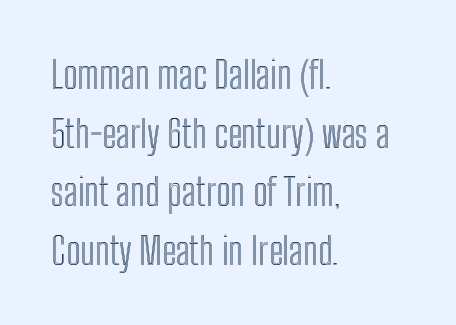
{"italic": "no", "width": "condensed", "x_height": "medium", "monospaced": "no", "underline": "no", "align": "left", "line_spacing": "normal", "line_spacing_ratio": 1.54, "letter_spacing": "normal", "letter_spacing_em": 0.0, "glyph_px": 38}
